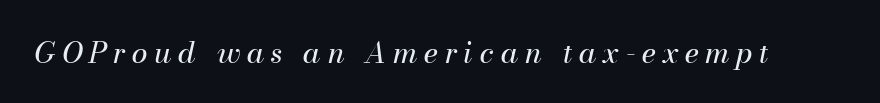
Summary of weight: not heavy and not bold. The rendering uses natural spacing where letterforms have individual widths. No word sits above an underline. Emphasis-style slanted type is in use.
